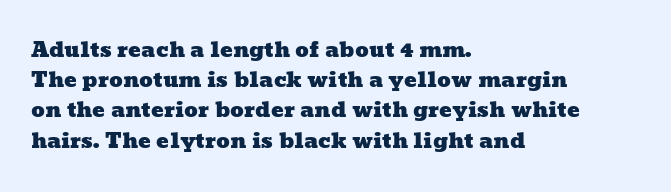
Lines of text with bare space underneath. A classic flush-left, rag-right setting is used for this passage. A typesetter would call this leading conventional body-copy spacing. This rendering leaves character spacing at its baseline value.
